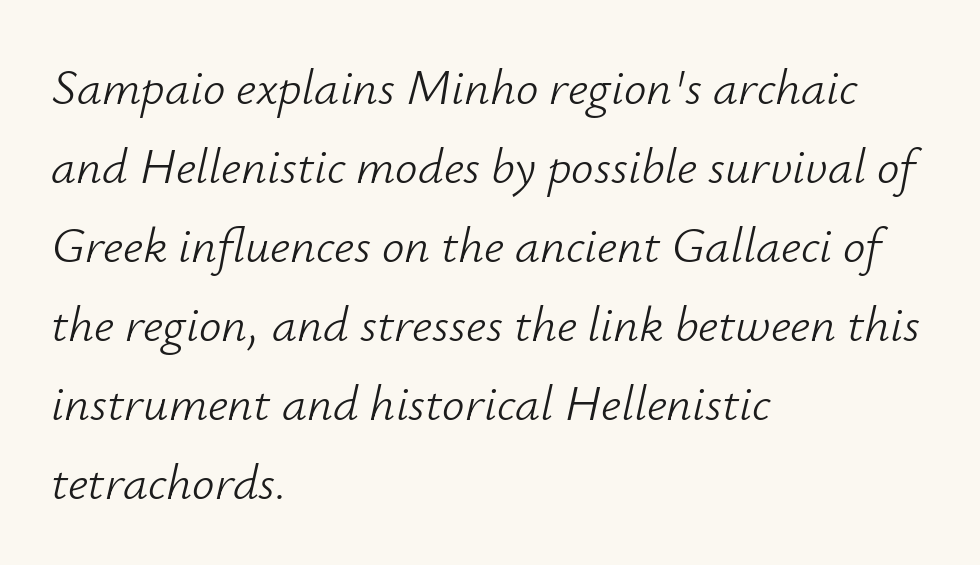
{"italic": "yes", "lean": "right", "slant_degrees": 12, "bold": "no", "weight": "light", "width": "normal", "stroke_contrast": "low", "x_height": "small", "monospaced": "no", "underline": "no", "align": "left", "line_spacing": "normal", "line_spacing_ratio": 1.58, "letter_spacing": "normal", "letter_spacing_em": 0.0, "glyph_px": 50}
